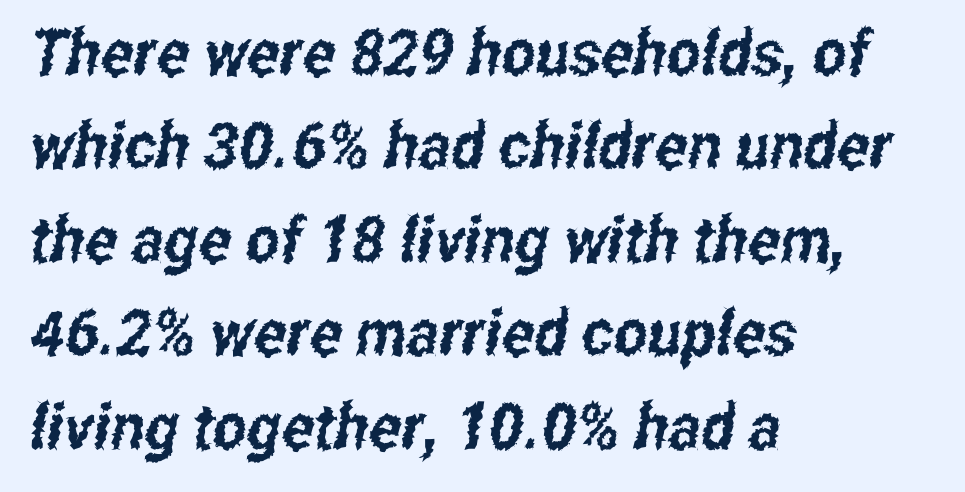
Q: Is the typeface a serif or a sans-serif typeface? A: Sans-serif.
Q: Is the text underlined? A: No.
Q: How is the paragraph aligned? A: Left-aligned.
Q: Is the spacing between letters normal or unusually wide? A: Normal.
Q: Is the spacing between lines tight, normal or loose? A: Normal.
Q: Width (condensed, normal, or wide)? A: Condensed.
Q: Stroke contrast? A: Low.
Q: x-height? A: Medium.
Q: Monospaced? A: No.
